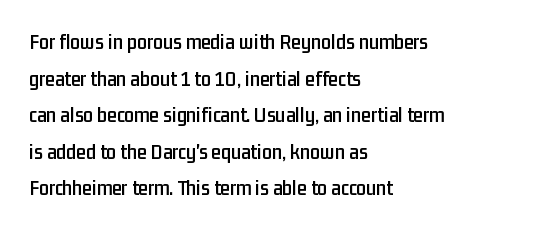
Q: Is the text italic (slanted)? A: No, it is upright.
Q: Is the text underlined? A: No.
Q: How is the paragraph aligned? A: Left-aligned.
Q: Is the spacing between letters normal or unusually wide? A: Normal.
Q: Is the spacing between lines tight, normal or loose? A: Normal.
